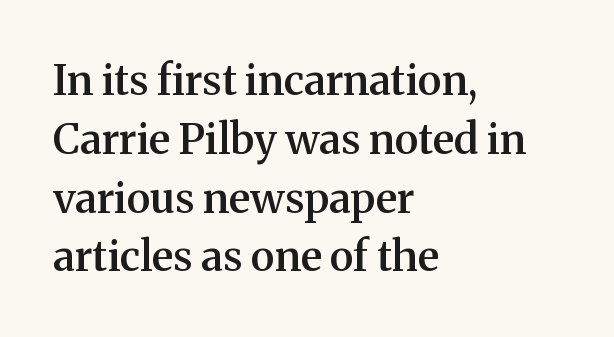
The image shows 42 px semibold serif type, upright; set left-aligned, normal line spacing (1.4x), normal letter spacing, not underlined; medium stroke contrast and a medium x-height.
